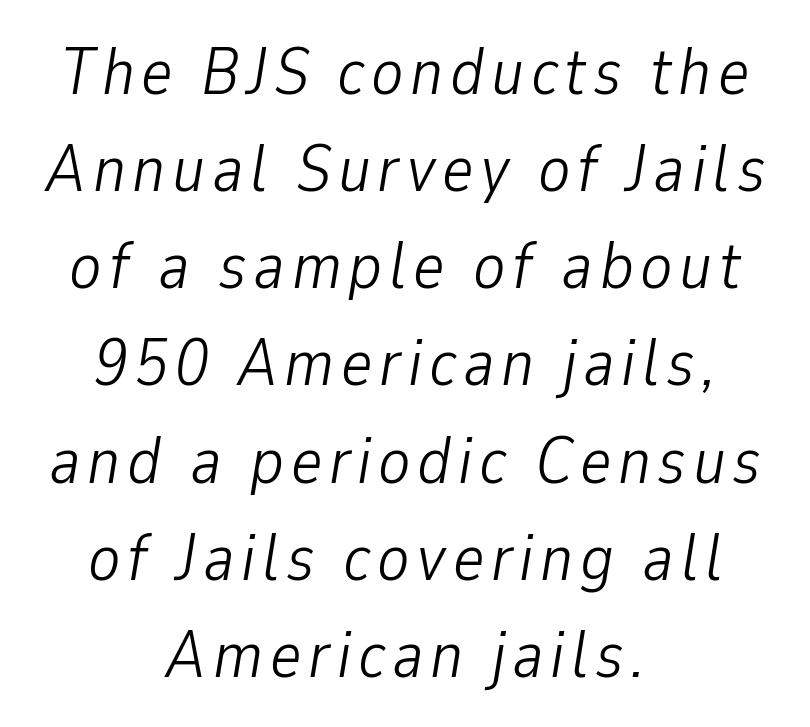
{"italic": "yes", "lean": "right", "slant_degrees": 9, "bold": "no", "weight": "light", "width": "condensed", "stroke_contrast": "low", "x_height": "medium", "monospaced": "no", "underline": "no", "align": "center", "line_spacing": "normal", "line_spacing_ratio": 1.45, "glyph_px": 67}
